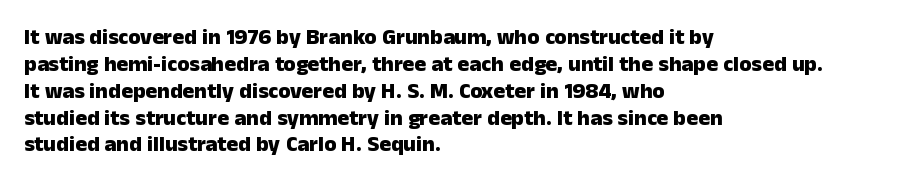
The image shows 22 px bold type, upright; set left-aligned, line spacing 1.22x, normal letter spacing, not underlined.
